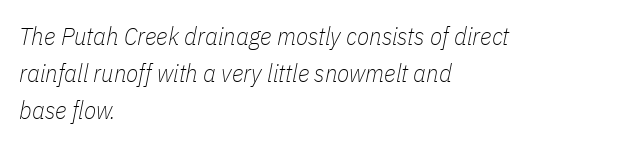
Q: Is the text bold? A: No.
Q: Is the text italic (slanted)? A: Yes, it leans right by about 11 degrees.
Q: Is the text underlined? A: No.
Q: How is the paragraph aligned? A: Left-aligned.
Q: Is the spacing between letters normal or unusually wide? A: Normal.
Q: Is the spacing between lines tight, normal or loose? A: Normal.
